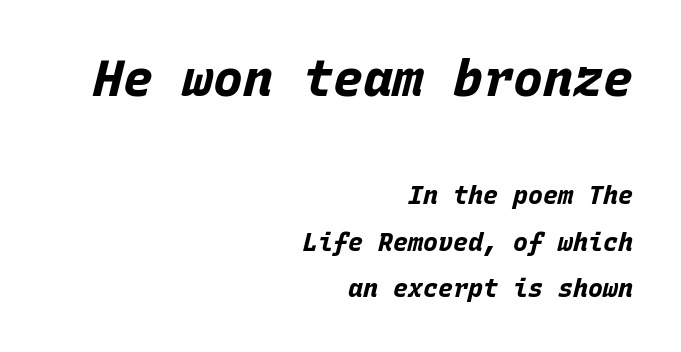
Q: Is the text bold? A: Yes.
Q: Is the text italic (slanted)? A: Yes, it leans right by about 15 degrees.
Q: Is the text underlined? A: No.
Q: How is the paragraph aligned? A: Right-aligned.
Q: Is the spacing between letters normal or unusually wide? A: Normal.
Q: Which block of text is set in a larger size, the first (top) or the second (bottom)? A: The first (top) one.
Q: Width (condensed, normal, or wide)? A: Normal.
Q: Stroke contrast? A: Low.
Q: x-height? A: Large.
Q: Monospaced? A: Yes.
